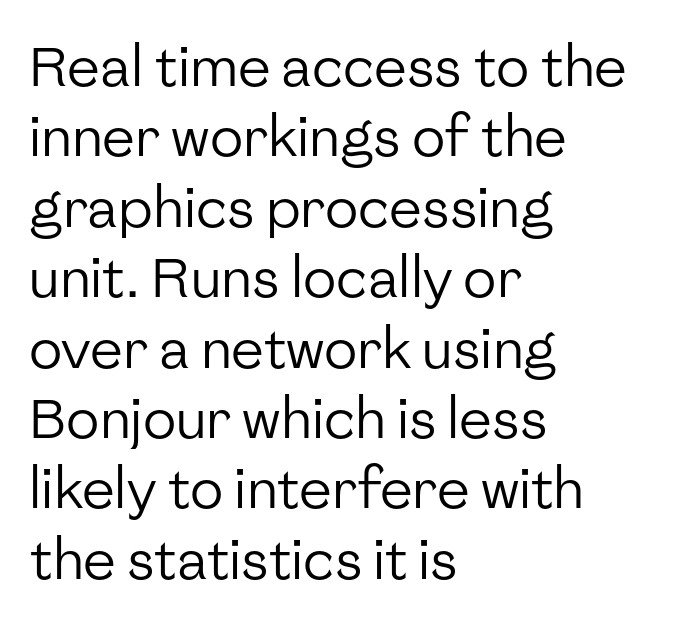
Q: Is the text bold? A: No.
Q: Is the text italic (slanted)? A: No, it is upright.
Q: Is the typeface a serif or a sans-serif typeface? A: Sans-serif.
Q: Is the text underlined? A: No.
Q: How is the paragraph aligned? A: Left-aligned.
Q: Is the spacing between letters normal or unusually wide? A: Normal.
Q: Is the spacing between lines tight, normal or loose? A: Normal.
Q: Width (condensed, normal, or wide)? A: Normal.
Q: Stroke contrast? A: Low.
Q: x-height? A: Medium.
Q: Monospaced? A: No.
